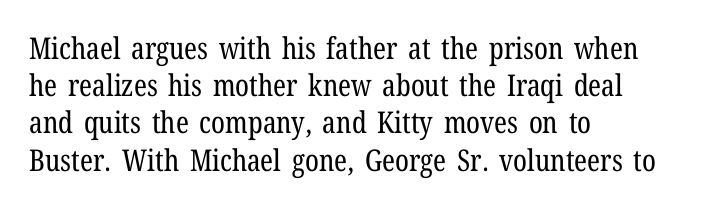
Q: Is the text bold? A: No.
Q: Is the text italic (slanted)? A: No, it is upright.
Q: Is the typeface a serif or a sans-serif typeface? A: Serif.
Q: Is the text underlined? A: No.
Q: How is the paragraph aligned? A: Left-aligned.
Q: Is the spacing between letters normal or unusually wide? A: Normal.
Q: Width (condensed, normal, or wide)? A: Condensed.
Q: Stroke contrast? A: Low.
Q: x-height? A: Medium.
Q: Monospaced? A: No.
